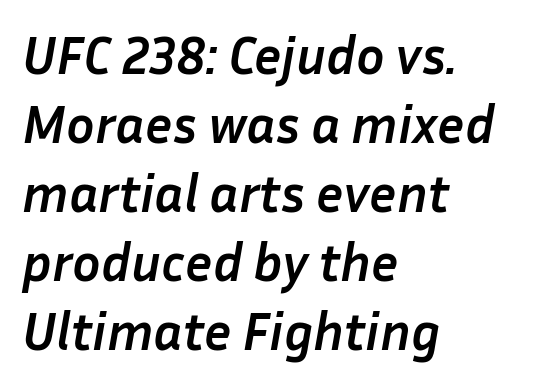
Q: Is the text bold? A: Yes.
Q: Is the text italic (slanted)? A: Yes, it leans right by about 10 degrees.
Q: Is the text underlined? A: No.
Q: How is the paragraph aligned? A: Left-aligned.
Q: Is the spacing between letters normal or unusually wide? A: Normal.
Q: Is the spacing between lines tight, normal or loose? A: Normal.
Q: Width (condensed, normal, or wide)? A: Normal.
Q: Stroke contrast? A: Low.
Q: x-height? A: Medium.
Q: Monospaced? A: No.
